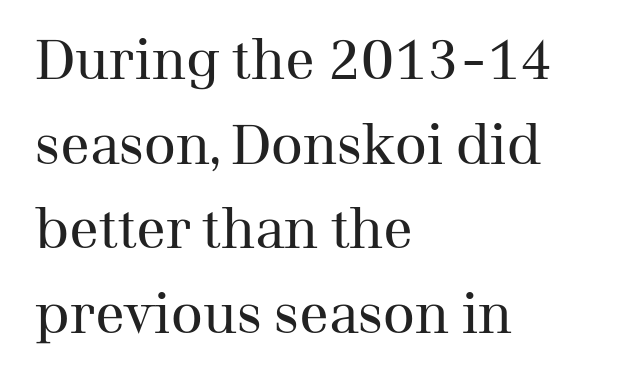
The image shows 55 px regular-weight serif type, upright; set left-aligned, normal line spacing (1.54x), normal letter spacing, not underlined; medium stroke contrast and a medium x-height.
